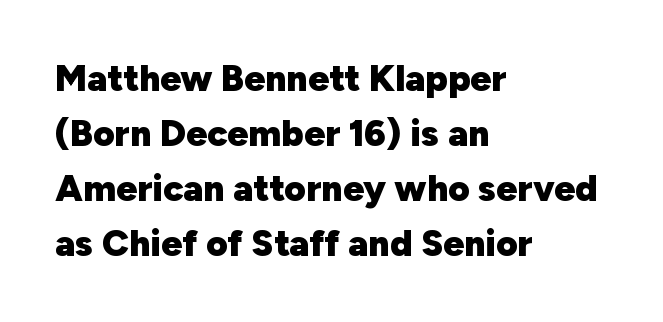
The image shows 37 px heavy sans-serif type, upright; set left-aligned, normal line spacing (1.49x), normal letter spacing, not underlined; low stroke contrast and a medium x-height.
